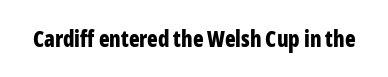
{"italic": "no", "bold": "yes", "underline": "no", "letter_spacing": "normal", "letter_spacing_em": 0.0, "glyph_px": 22}
